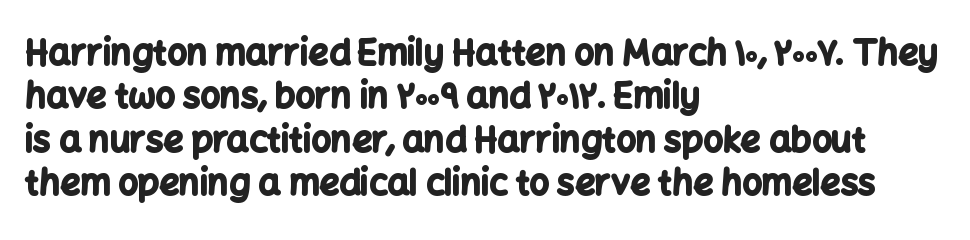
The image shows 35 px bold sans-serif type, upright; set left-aligned, line spacing 1.24x, normal letter spacing, not underlined; low stroke contrast and a medium x-height.
